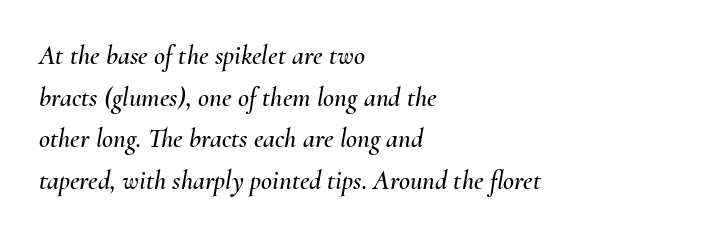
{"italic": "yes", "lean": "right", "slant_degrees": 10, "underline": "no", "align": "left", "line_spacing": "normal", "line_spacing_ratio": 1.54, "letter_spacing": "normal", "letter_spacing_em": 0.0, "glyph_px": 27}
